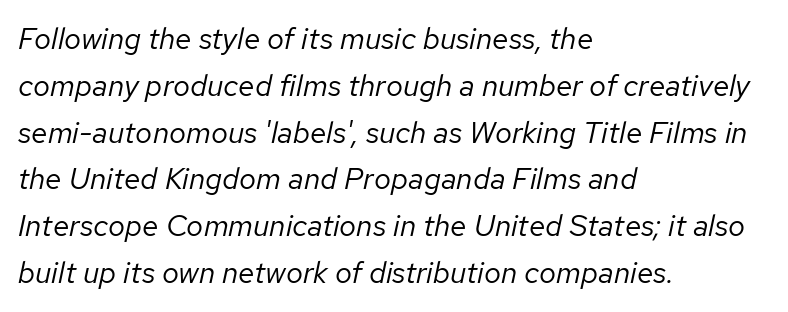
Q: Is the text bold? A: No.
Q: Is the text italic (slanted)? A: Yes, it leans right by about 12 degrees.
Q: Is the text underlined? A: No.
Q: How is the paragraph aligned? A: Left-aligned.
Q: Is the spacing between letters normal or unusually wide? A: Normal.
Q: Is the spacing between lines tight, normal or loose? A: Normal.
Q: Width (condensed, normal, or wide)? A: Normal.
Q: Stroke contrast? A: Low.
Q: x-height? A: Medium.
Q: Monospaced? A: No.
